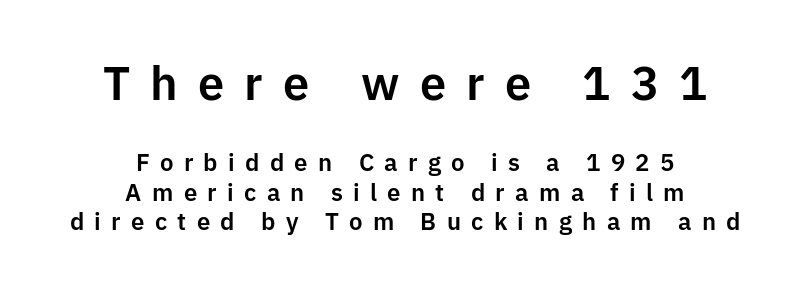
Characters remain perfectly vertical along every line. Type style note: lacks serifs. The zone under the glyphs is completely vacant. The setting favours the middle, as headings and verse often do.
